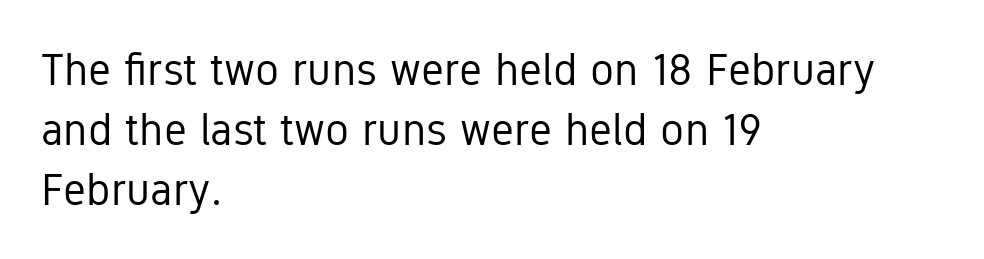
Q: Is the text bold? A: No.
Q: Is the text italic (slanted)? A: No, it is upright.
Q: Is the typeface a serif or a sans-serif typeface? A: Sans-serif.
Q: Is the text underlined? A: No.
Q: How is the paragraph aligned? A: Left-aligned.
Q: Is the spacing between letters normal or unusually wide? A: Normal.
Q: Is the spacing between lines tight, normal or loose? A: Normal.
Q: Width (condensed, normal, or wide)? A: Condensed.
Q: Stroke contrast? A: Low.
Q: x-height? A: Medium.
Q: Monospaced? A: No.
